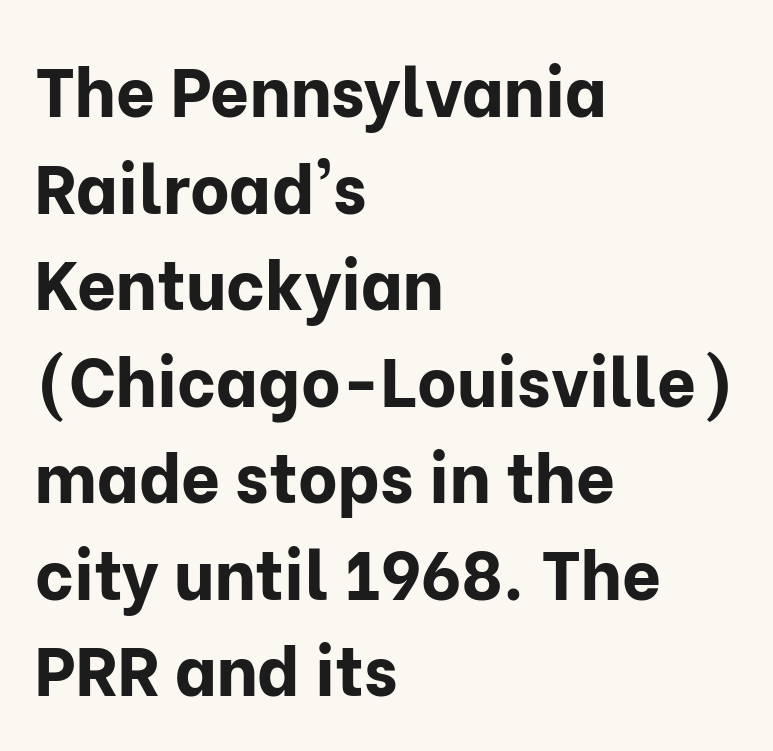
This sample has the flowing, uneven cadence of proportional lettering. Normally led — the rows are evenly, conventionally spaced. You could call the tracking neutral — neither tight nor loose. The strokes are fattened all the way to bold.
